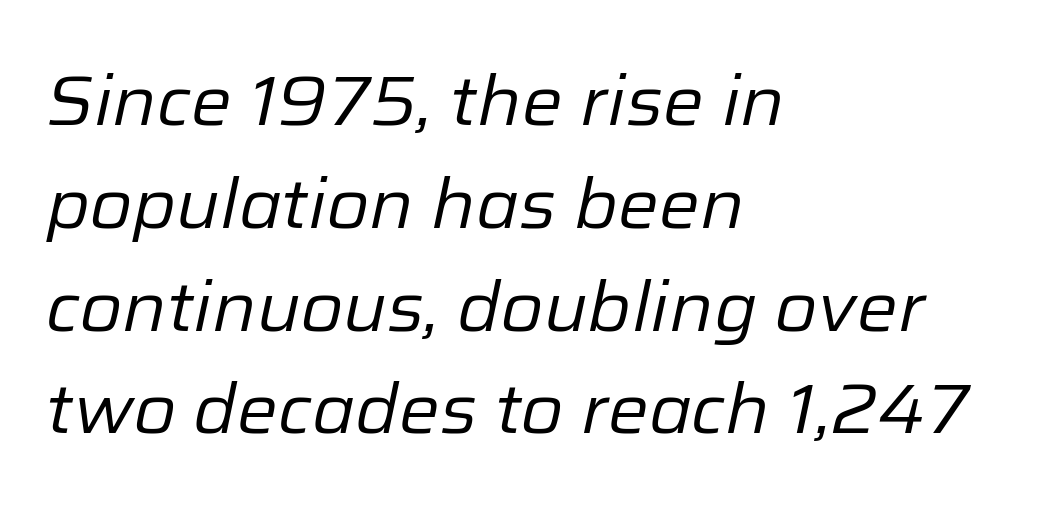
Students, note that the glyphs here touch the page at normal intervals. Where is the straight margin? On the left. Vertical stems look standard width or narrower in stroke. Does the leading feel generous? No, just average. Each letter keeps its own natural width here, so spacing adapts to shape.
